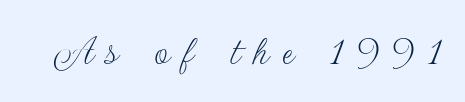
The image shows 44 px thin sans-serif type; set unusually wide letter spacing (+0.3 em), not underlined; low stroke contrast and a small x-height.
